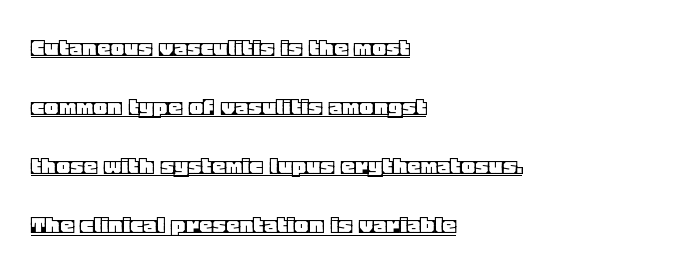
{"italic": "no", "underline": "yes", "align": "left", "line_spacing": "loose", "line_spacing_ratio": 2.19, "letter_spacing": "normal", "letter_spacing_em": 0.0, "glyph_px": 27}
